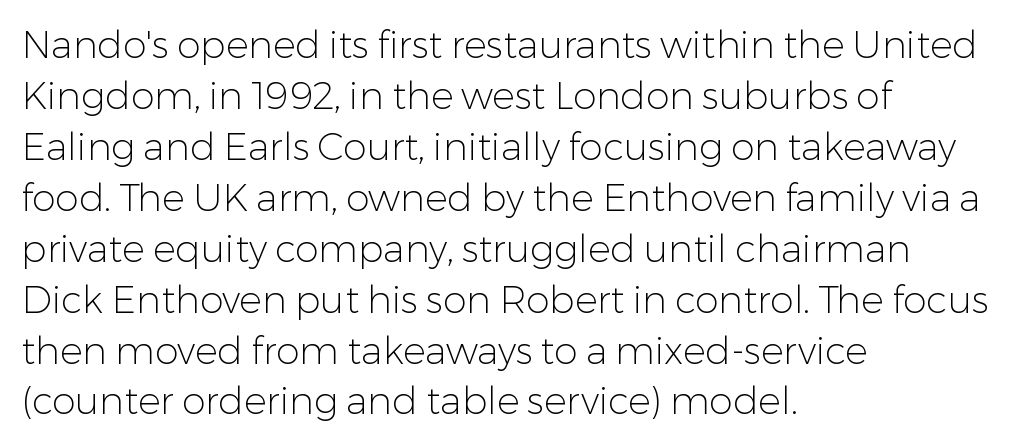
The image shows 38 px light sans-serif type, upright; set left-aligned, normal line spacing (1.34x), normal letter spacing, not underlined; low stroke contrast and a medium x-height.
